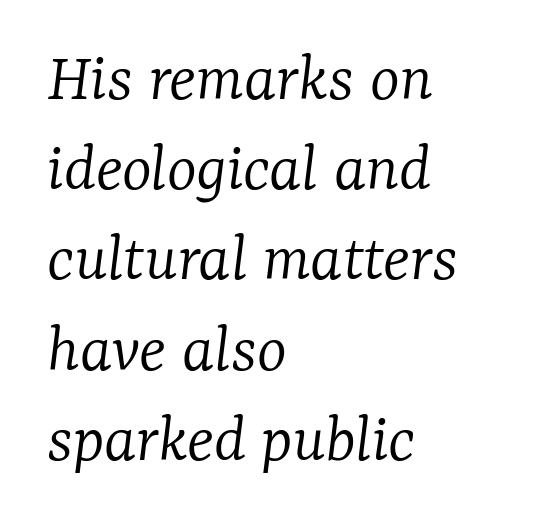
{"serif": "yes", "italic": "yes", "lean": "right", "slant_degrees": 7, "bold": "no", "weight": "light", "width": "normal", "stroke_contrast": "low", "x_height": "medium", "monospaced": "no", "underline": "no", "align": "left", "line_spacing": "normal", "line_spacing_ratio": 1.27, "letter_spacing": "normal", "letter_spacing_em": 0.0, "glyph_px": 71}
